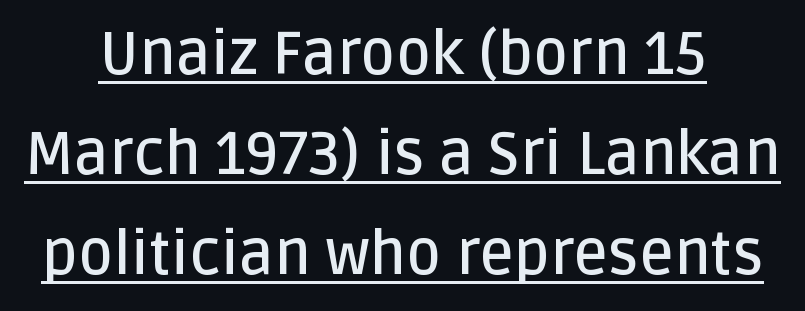
{"serif": "no", "italic": "no", "bold": "semi", "weight": "semibold", "width": "normal", "stroke_contrast": "low", "x_height": "large", "monospaced": "no", "underline": "yes", "align": "center", "line_spacing": "normal", "line_spacing_ratio": 1.67, "letter_spacing": "normal", "letter_spacing_em": 0.0, "glyph_px": 60}
